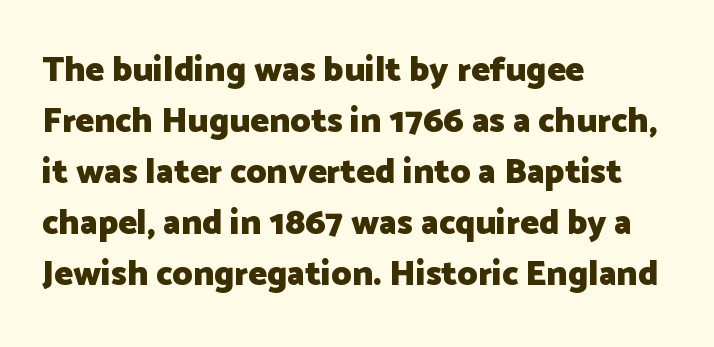
The image shows 35 px heavy sans-serif type, upright; set left-aligned, normal line spacing (1.46x), normal letter spacing, not underlined; low stroke contrast and a medium x-height.
